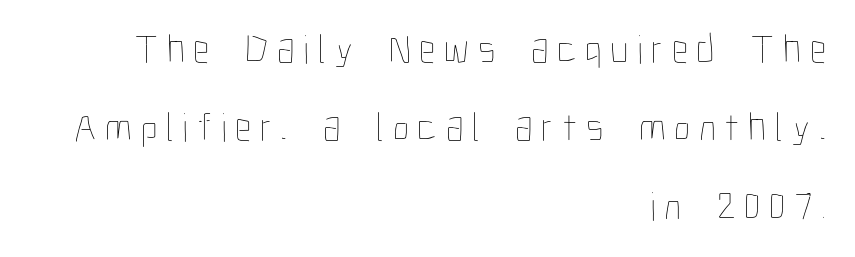
The typesetting does not lean heavy: it is not bold. It's the straight-up-and-down kind of type. Lines of text with bare space underneath. Compared with a flush-left layout, this one pins lines to the opposite, right side.
